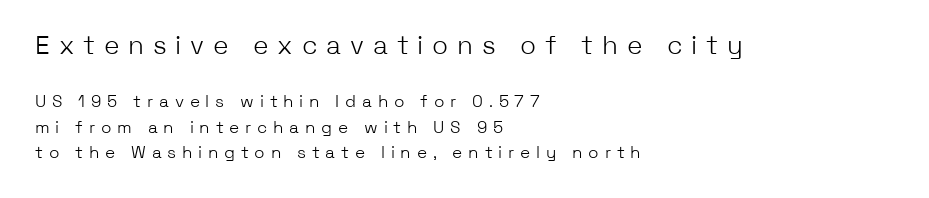
The image shows 26 px text type, upright; set left-aligned, normal line spacing (1.51x), unusually wide letter spacing (+0.34 em), not underlined; the first (top) block is 1.53x larger.
